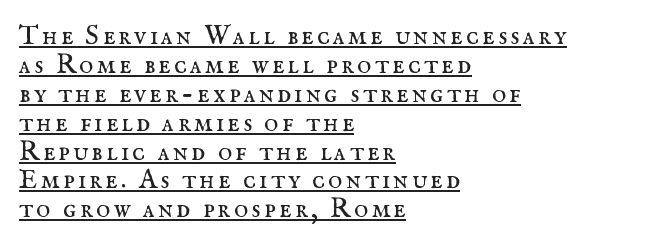
Q: Is the text bold? A: No.
Q: Is the text italic (slanted)? A: No, it is upright.
Q: Is the text underlined? A: Yes.
Q: How is the paragraph aligned? A: Left-aligned.
Q: Is the spacing between lines tight, normal or loose? A: Tight.
